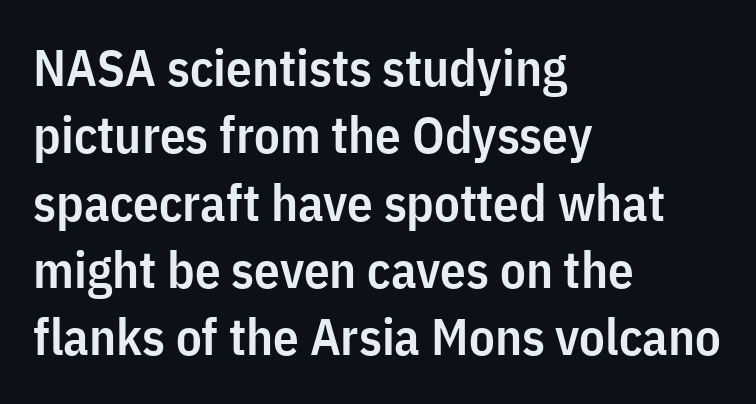
{"serif": "no", "italic": "no", "bold": "semi", "weight": "semibold", "width": "condensed", "stroke_contrast": "low", "x_height": "medium", "monospaced": "no", "underline": "no", "align": "left", "line_spacing": "normal", "line_spacing_ratio": 1.32, "letter_spacing": "normal", "letter_spacing_em": 0.0, "glyph_px": 51}
